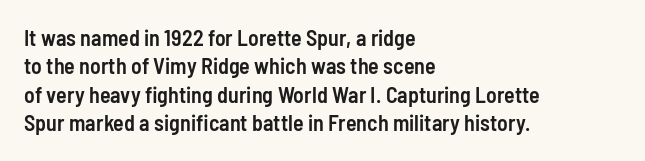
The image shows 22 px text type, upright; set left-aligned, normal line spacing (1.29x), normal letter spacing, not underlined.
